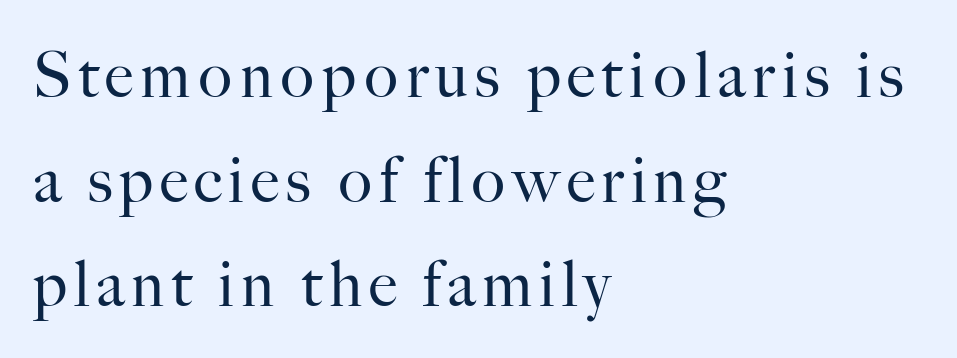
The image shows 63 px regular-weight serif type, upright; set left-aligned, normal line spacing (1.66x), not underlined; high stroke contrast and a small x-height.
